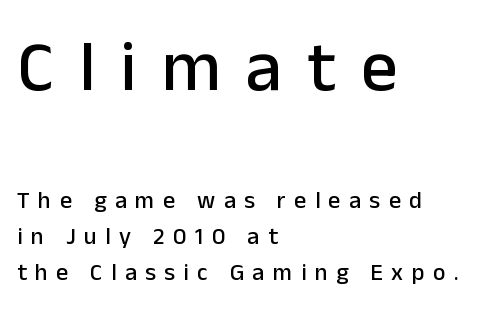
The image shows 72 px sans-serif type, upright; set left-aligned, normal line spacing (1.5x), unusually wide letter spacing (+0.35 em), not underlined; the first (top) block is 3.0x larger; low stroke contrast and a medium x-height.
